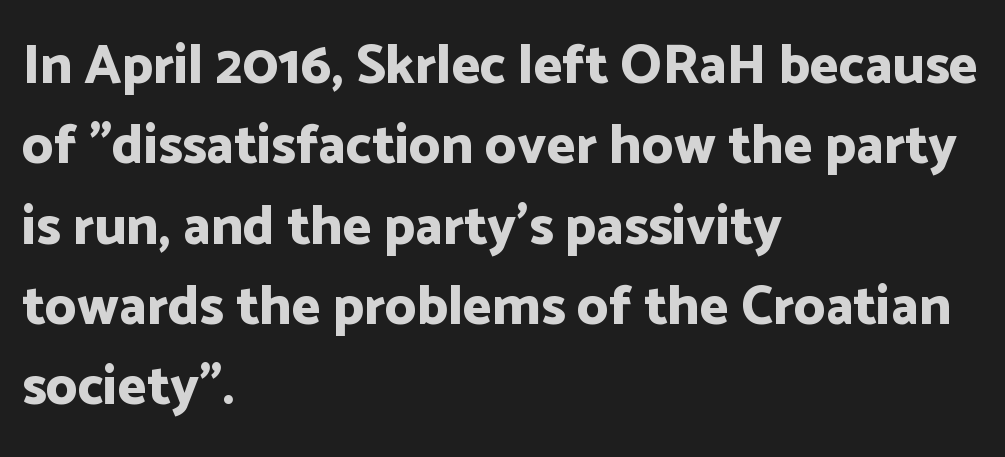
{"serif": "no", "italic": "no", "bold": "yes", "weight": "bold", "width": "normal", "stroke_contrast": "low", "x_height": "medium", "monospaced": "no", "underline": "no", "align": "left", "line_spacing": "normal", "line_spacing_ratio": 1.46, "letter_spacing": "normal", "letter_spacing_em": 0.0, "glyph_px": 55}
